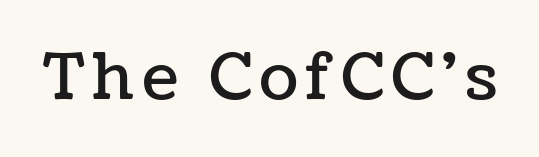
{"italic": "no", "width": "normal", "stroke_contrast": "low", "x_height": "medium", "monospaced": "no", "underline": "no", "glyph_px": 64}
